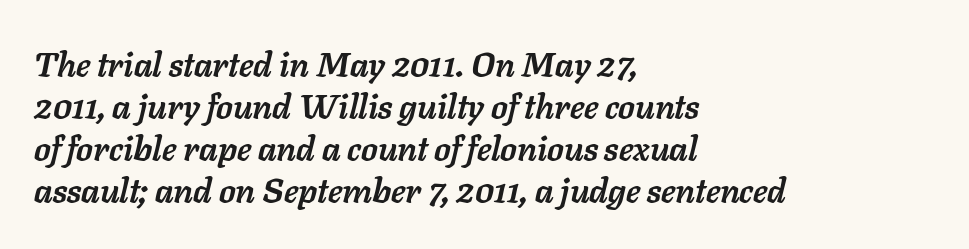
The image shows 34 px semibold type, italic (leaning right); set left-aligned, line spacing 1.24x, normal letter spacing, not underlined; low stroke contrast and a medium x-height.
